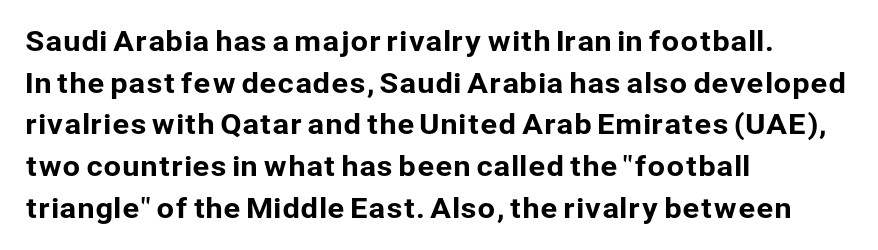
{"serif": "no", "italic": "no", "width": "normal", "stroke_contrast": "low", "x_height": "medium", "monospaced": "no", "underline": "no", "align": "left", "line_spacing": "normal", "line_spacing_ratio": 1.49, "letter_spacing": "normal", "letter_spacing_em": 0.0, "glyph_px": 28}
